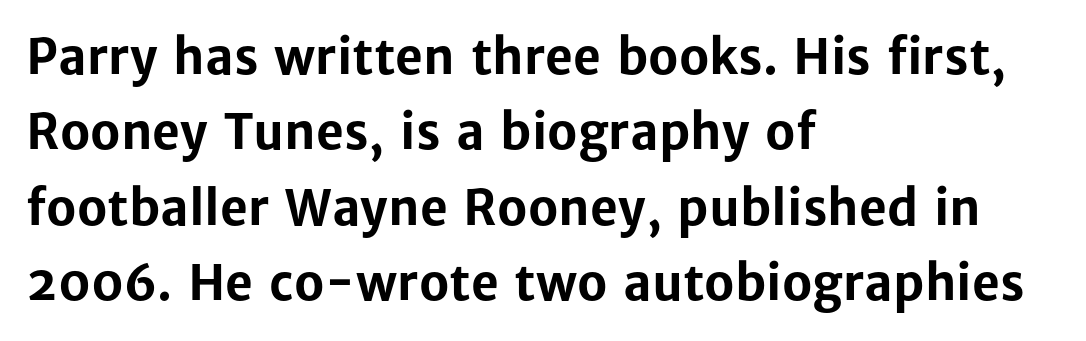
Q: Is the text bold? A: Yes.
Q: Is the text italic (slanted)? A: No, it is upright.
Q: Is the typeface a serif or a sans-serif typeface? A: Sans-serif.
Q: Is the text underlined? A: No.
Q: How is the paragraph aligned? A: Left-aligned.
Q: Is the spacing between letters normal or unusually wide? A: Normal.
Q: Is the spacing between lines tight, normal or loose? A: Normal.
Q: Width (condensed, normal, or wide)? A: Normal.
Q: Stroke contrast? A: Low.
Q: x-height? A: Medium.
Q: Monospaced? A: No.
